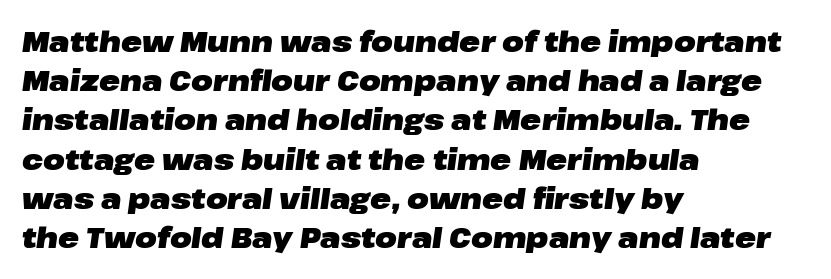
Compared with a centered layout, this one pins lines to the left instead. Honestly, the row spacing looks completely unremarkable. Anything drawn beneath the words? Only blank space. Strokes here are thick enough to call this a true bold. In terms of letterspacing, this is plain default setting.
